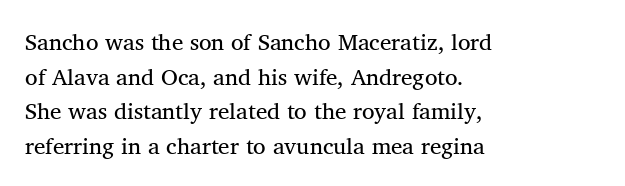
{"italic": "no", "underline": "no", "align": "left", "line_spacing": "normal", "line_spacing_ratio": 1.51, "letter_spacing": "normal", "letter_spacing_em": 0.0, "glyph_px": 23}
